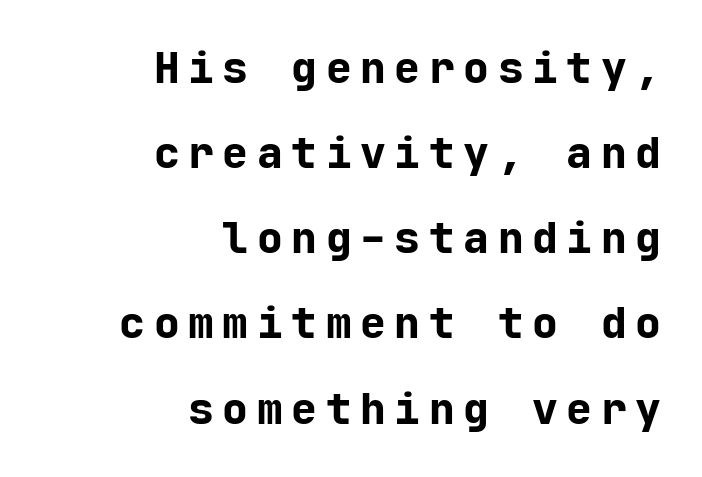
Tracking here is generous; glyphs stand well apart from one another. The face used here is monospaced, like something from a code editor. No word sits above an underline. What weight is shown? A full bold with thick strokes.
